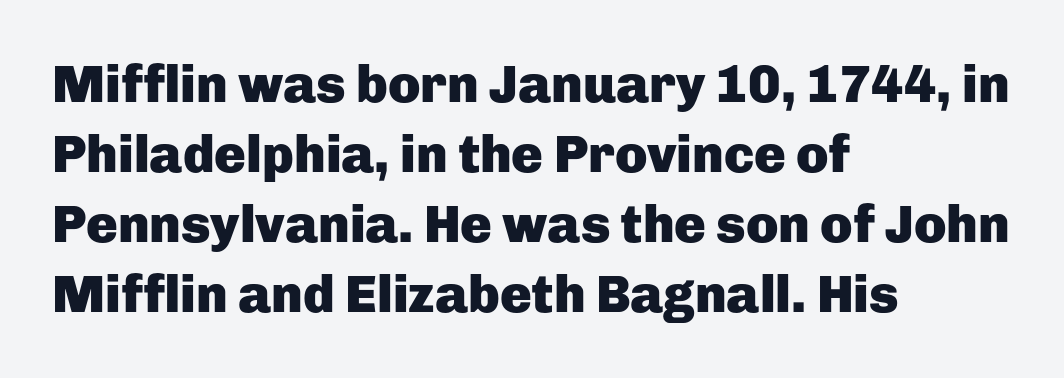
The image shows 53 px heavy sans-serif type, upright; set left-aligned, normal line spacing (1.32x), normal letter spacing, not underlined; low stroke contrast and a medium x-height.
